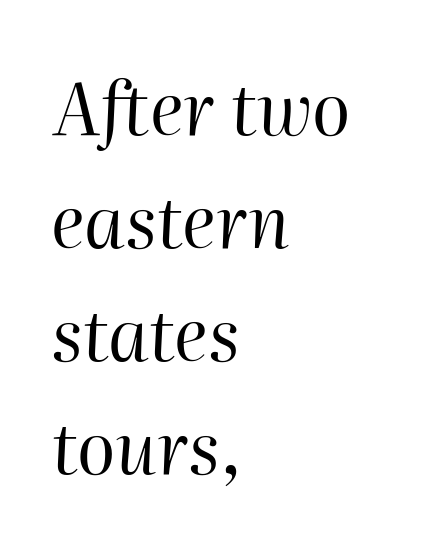
Regarding leading, the lines here are spaced in the standard way. The passage shown is not bold in any degree. You could not count columns in this text — the font is proportionally spaced. Horizontal alignment here is leftward, the default for most running prose.
